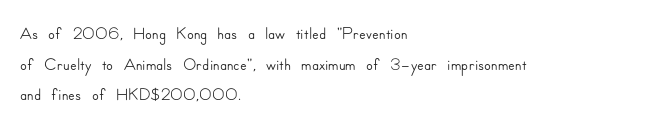
The image shows 25 px text type, upright; set left-aligned, line spacing 1.23x, normal letter spacing, not underlined.
